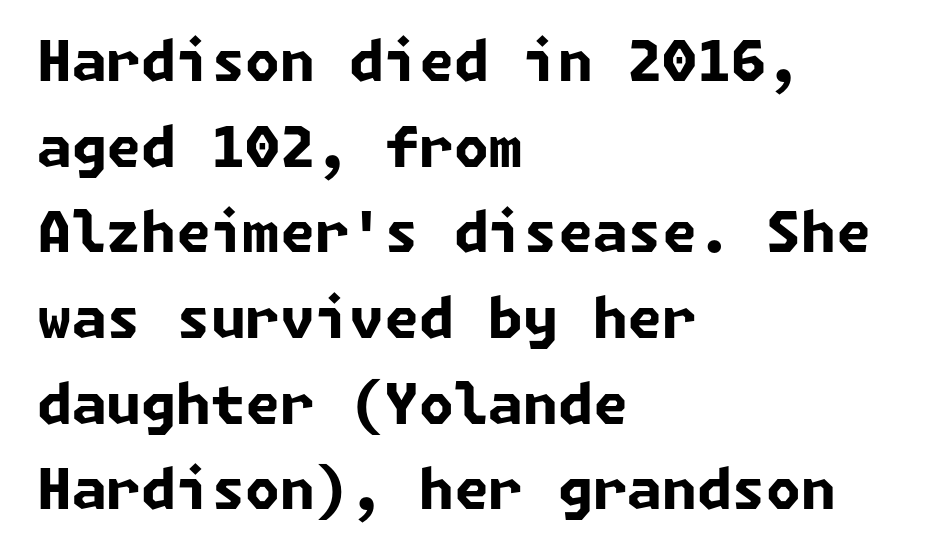
Q: Is the text bold? A: Yes.
Q: Is the typeface a serif or a sans-serif typeface? A: Sans-serif.
Q: Is the text underlined? A: No.
Q: How is the paragraph aligned? A: Left-aligned.
Q: Is the spacing between letters normal or unusually wide? A: Normal.
Q: Is the spacing between lines tight, normal or loose? A: Normal.
Q: Width (condensed, normal, or wide)? A: Normal.
Q: Stroke contrast? A: Low.
Q: x-height? A: Medium.
